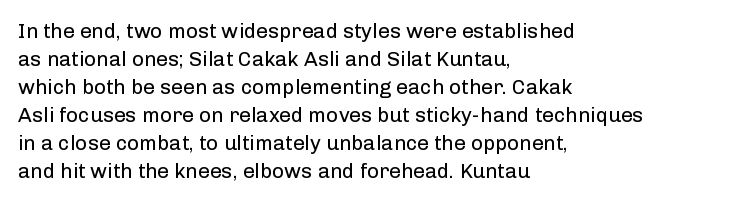
The paragraph has a hard left edge and a soft right edge. Rows of type keep a routine distance in the vertical direction. The letters sit at their default tracking, neither squeezed nor spread. Posture: vertical.
